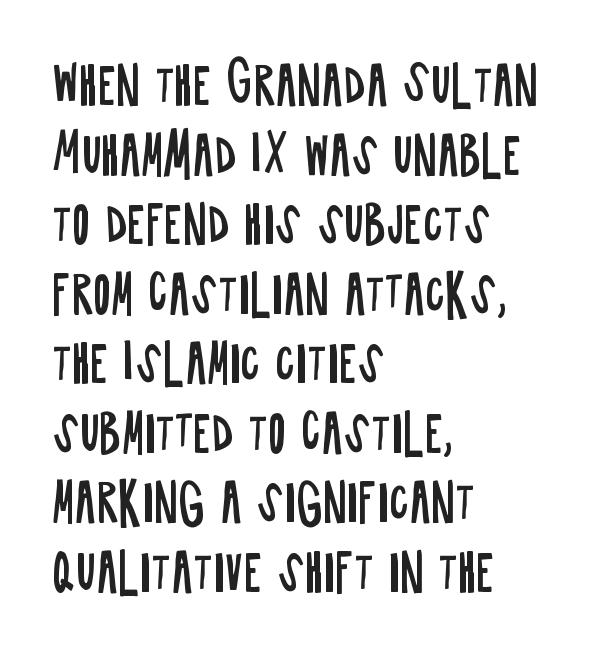
{"serif": "no", "italic": "no", "bold": "no", "weight": "regular", "width": "condensed", "stroke_contrast": "low", "x_height": "large", "monospaced": "no", "underline": "no", "align": "left", "line_spacing": "normal", "line_spacing_ratio": 1.42, "letter_spacing": "normal", "letter_spacing_em": 0.0, "glyph_px": 49}
